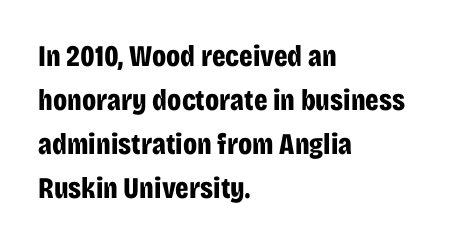
Where is the straight margin? On the left. A typesetter would call this leading conventional body-copy spacing. The sample has been set heavy, in full bold. Character widths vary here, with narrow letters taking less room than wide ones. What stands out about the letter spacing? Nothing — it is the standard amount. No feet cap the strokes, marking this as sans-serif type.
